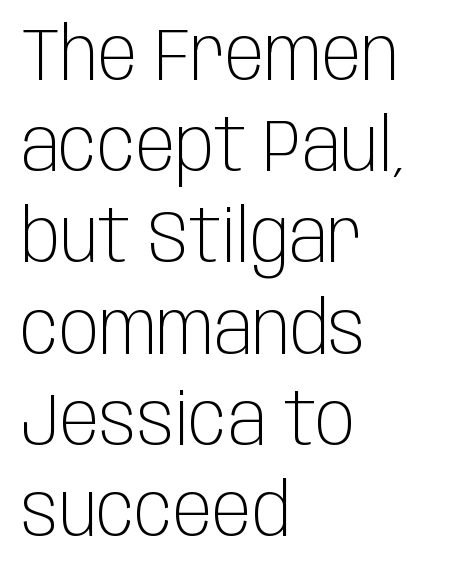
{"serif": "no", "italic": "no", "bold": "no", "weight": "light", "width": "condensed", "stroke_contrast": "low", "x_height": "large", "monospaced": "no", "underline": "no", "align": "left", "line_spacing": "normal", "line_spacing_ratio": 1.25, "letter_spacing": "normal", "letter_spacing_em": 0.0, "glyph_px": 73}
